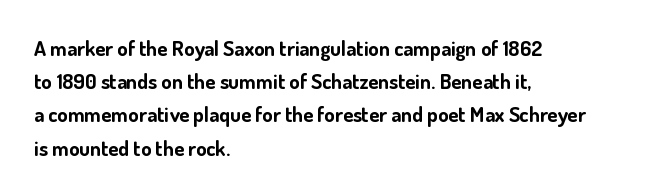
Q: Is the text bold? A: Yes.
Q: Is the text italic (slanted)? A: No, it is upright.
Q: Is the text underlined? A: No.
Q: How is the paragraph aligned? A: Left-aligned.
Q: Is the spacing between letters normal or unusually wide? A: Normal.
Q: Is the spacing between lines tight, normal or loose? A: Normal.
